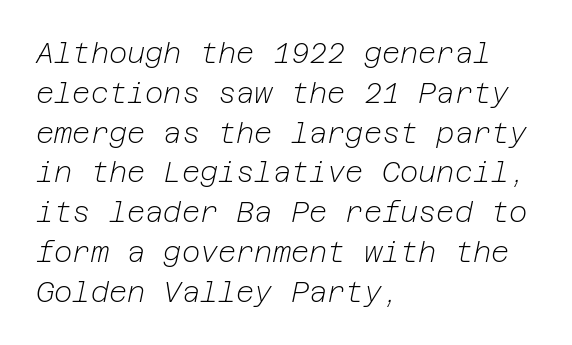
{"italic": "yes", "lean": "right", "slant_degrees": 12, "bold": "no", "weight": "light", "width": "normal", "stroke_contrast": "low", "x_height": "medium", "underline": "no", "align": "left", "line_spacing": "normal", "line_spacing_ratio": 1.42, "letter_spacing": "normal", "letter_spacing_em": 0.0, "glyph_px": 28}
